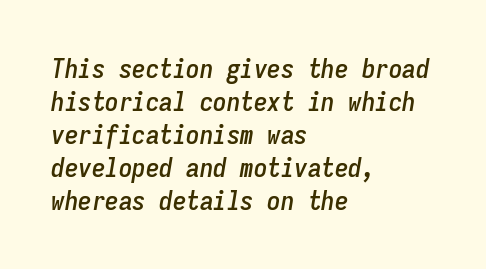
The image shows 27 px text type, italic (leaning right); set left-aligned, line spacing 1.22x, normal letter spacing, not underlined.
